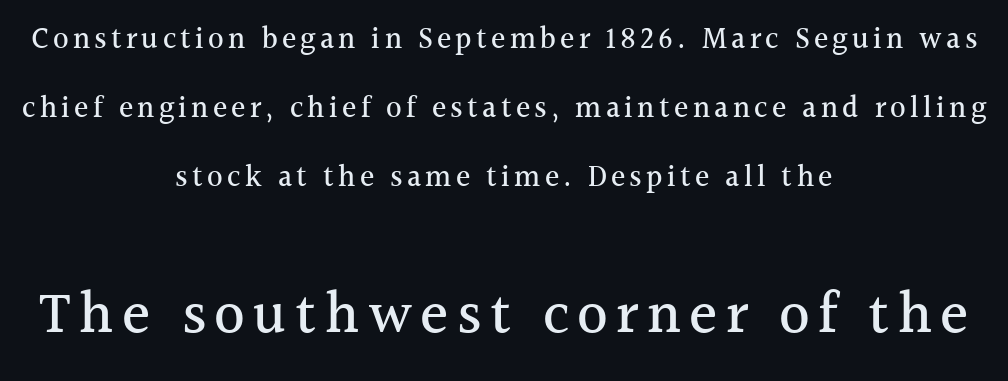
The passage shown is not underscored anywhere. Here the designer chose a conventional face with non-uniform glyph widths. The rendering uses a large line-height, opening up the rows. Stroke terminals: seriffed. Is there any slant? The stems are plumb. The rag falls on both sides of this text block equally.
